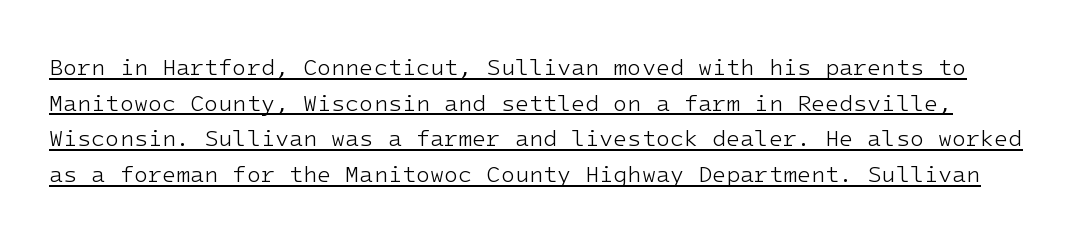
The image shows 23 px text type, upright; set normal line spacing (1.55x), normal letter spacing, underlined.
